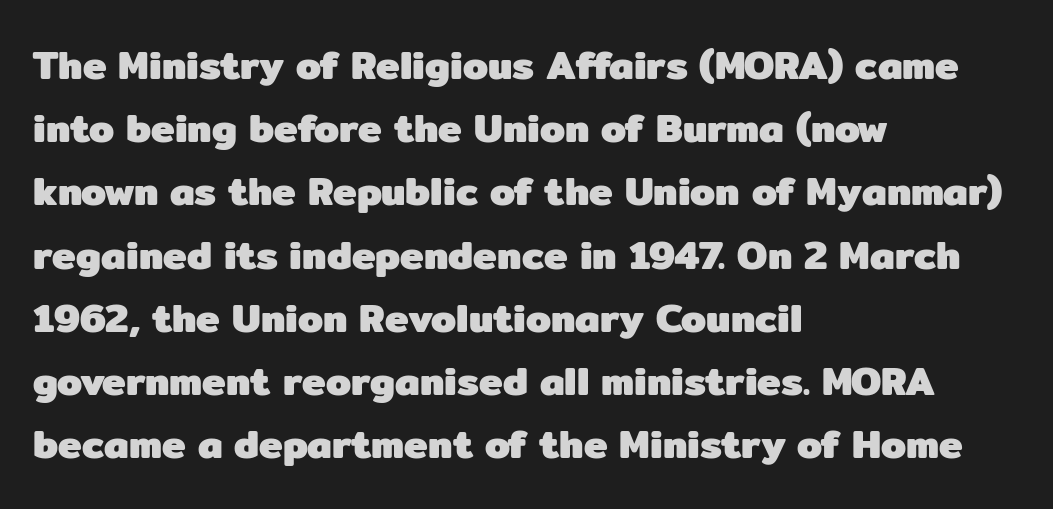
Q: Is the text bold? A: Yes.
Q: Is the text italic (slanted)? A: No, it is upright.
Q: Is the typeface a serif or a sans-serif typeface? A: Sans-serif.
Q: Is the text underlined? A: No.
Q: How is the paragraph aligned? A: Left-aligned.
Q: Is the spacing between letters normal or unusually wide? A: Normal.
Q: Is the spacing between lines tight, normal or loose? A: Normal.
Q: Width (condensed, normal, or wide)? A: Normal.
Q: Stroke contrast? A: Low.
Q: x-height? A: Medium.
Q: Monospaced? A: No.
